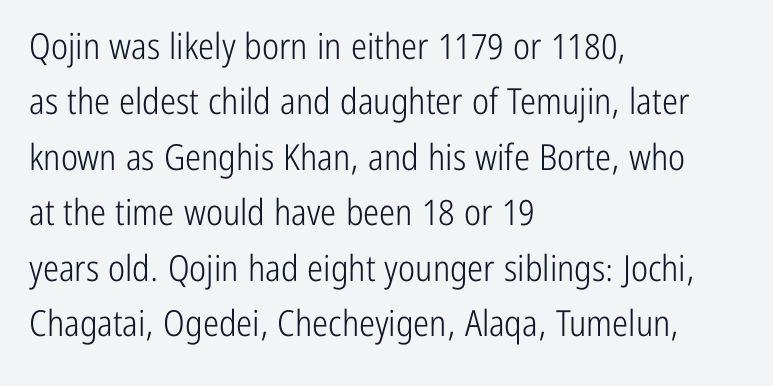
Q: Is the text bold? A: No.
Q: Is the text italic (slanted)? A: No, it is upright.
Q: Is the typeface a serif or a sans-serif typeface? A: Sans-serif.
Q: Is the text underlined? A: No.
Q: How is the paragraph aligned? A: Left-aligned.
Q: Is the spacing between letters normal or unusually wide? A: Normal.
Q: Is the spacing between lines tight, normal or loose? A: Normal.
Q: Width (condensed, normal, or wide)? A: Condensed.
Q: Stroke contrast? A: Low.
Q: x-height? A: Medium.
Q: Monospaced? A: No.
